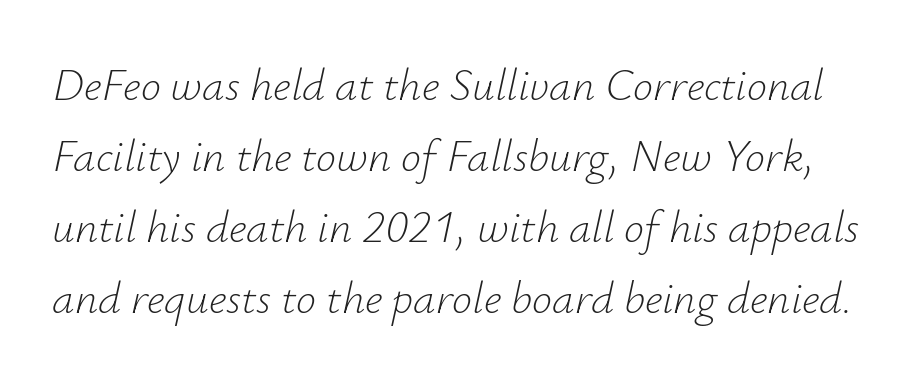
{"italic": "yes", "lean": "right", "slant_degrees": 12, "bold": "no", "weight": "light", "width": "normal", "stroke_contrast": "low", "x_height": "small", "monospaced": "no", "underline": "no", "line_spacing": "normal", "line_spacing_ratio": 1.58, "letter_spacing": "normal", "letter_spacing_em": 0.0, "glyph_px": 45}
